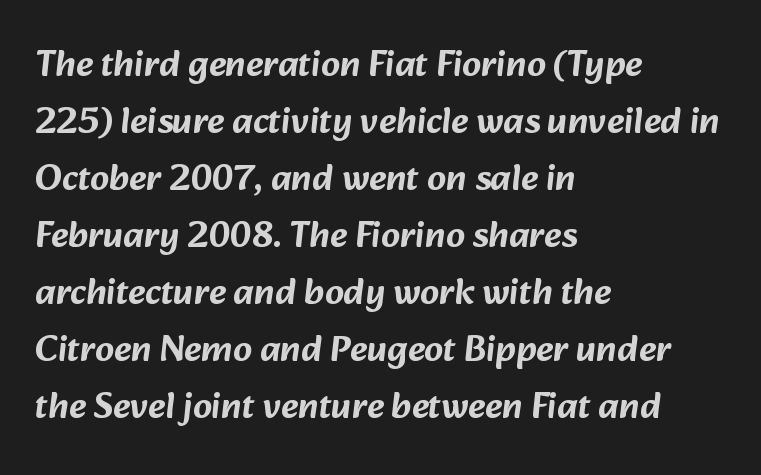
{"serif": "no", "width": "normal", "stroke_contrast": "low", "x_height": "medium", "monospaced": "no", "underline": "no", "align": "left", "line_spacing": "normal", "line_spacing_ratio": 1.54, "letter_spacing": "normal", "letter_spacing_em": 0.0, "glyph_px": 37}
